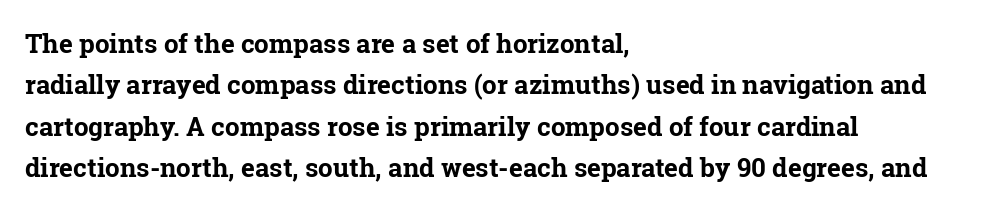
The image shows 26 px bold type, upright; set left-aligned, normal line spacing (1.59x), normal letter spacing, not underlined.
